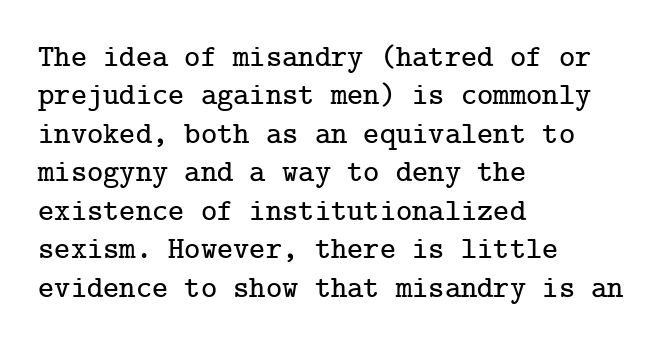
The image shows 31 px serif type, upright; set left-aligned, line spacing 1.24x, normal letter spacing, not underlined; low stroke contrast and a medium x-height.
